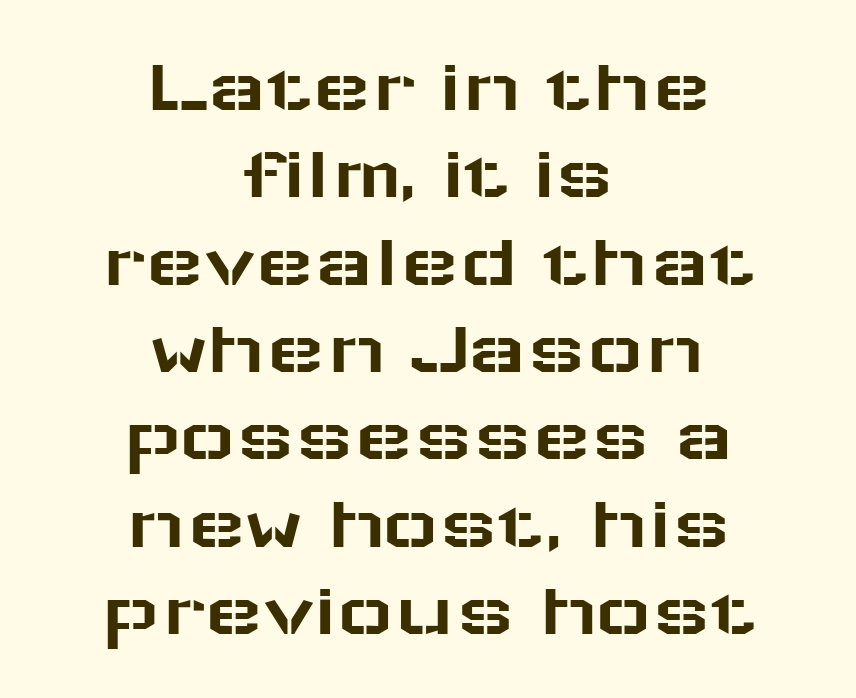
Quick note: not italic, upright. These lines are rendered in a variable-pitch font. Rule under the text: the space is simply empty. Spacing between characters is what you'd get straight out of the box. The passage shown stacks its lines with hardly any gap.
